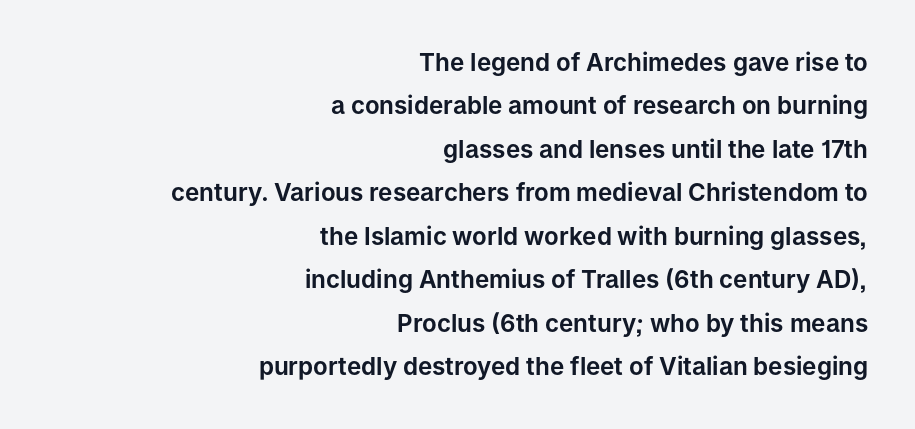
The image shows 24 px text type, upright; set right-aligned, line spacing 1.81x, normal letter spacing, not underlined.
